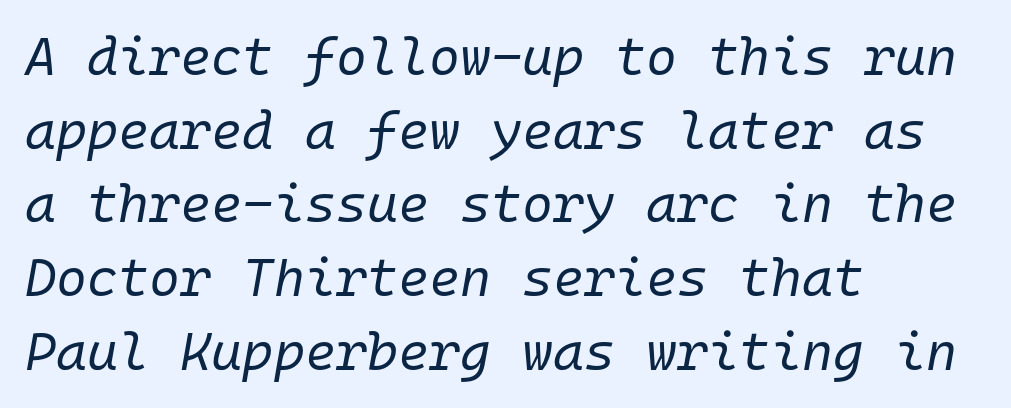
Q: Is the text bold? A: No.
Q: Is the text italic (slanted)? A: Yes, it leans right by about 10 degrees.
Q: Is the text underlined? A: No.
Q: How is the paragraph aligned? A: Left-aligned.
Q: Is the spacing between letters normal or unusually wide? A: Normal.
Q: Is the spacing between lines tight, normal or loose? A: Normal.
Q: Width (condensed, normal, or wide)? A: Normal.
Q: Stroke contrast? A: Low.
Q: x-height? A: Medium.
Q: Monospaced? A: Yes.
